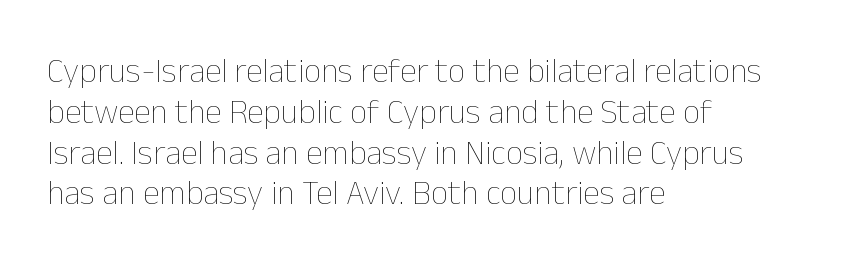
{"italic": "no", "bold": "no", "weight": "thin", "width": "normal", "stroke_contrast": "low", "x_height": "medium", "monospaced": "no", "underline": "no", "align": "left", "line_spacing_ratio": 1.2, "letter_spacing": "normal", "letter_spacing_em": 0.0, "glyph_px": 34}
